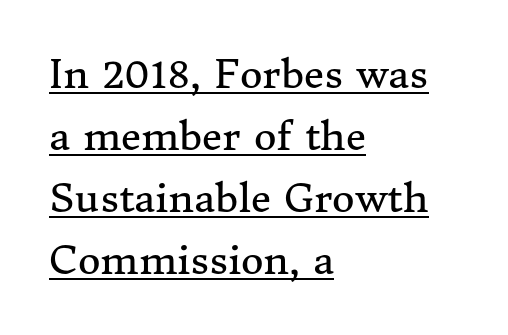
{"serif": "yes", "italic": "no", "bold": "no", "weight": "regular", "width": "normal", "stroke_contrast": "medium", "x_height": "medium", "monospaced": "no", "underline": "yes", "align": "left", "line_spacing": "normal", "line_spacing_ratio": 1.59, "letter_spacing": "normal", "letter_spacing_em": 0.0, "glyph_px": 39}
